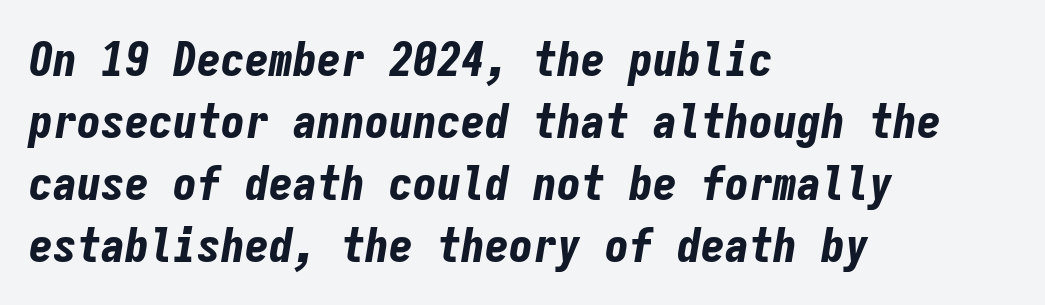
Note the uniform advance width — an 'i' takes as much space as an 'm'. Check the space under the baseline: it is left empty. Posture: slanted. The paragraph shown leans on its left margin. As a designer I'd log this as weight 700, bold.
